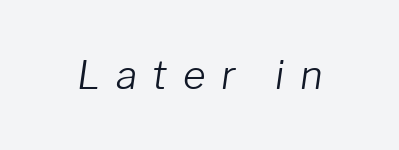
{"italic": "yes", "lean": "right", "slant_degrees": 8, "bold": "no", "weight": "light", "width": "normal", "stroke_contrast": "low", "x_height": "medium", "monospaced": "no", "underline": "no", "letter_spacing": "wide", "letter_spacing_em": 0.4, "glyph_px": 39}
